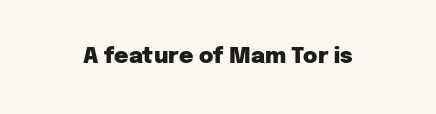
Short note: letters normally spaced. Words float on clear page, feet unadorned. The letters stand upright; this is a roman face. Heavy, bold letterforms.
